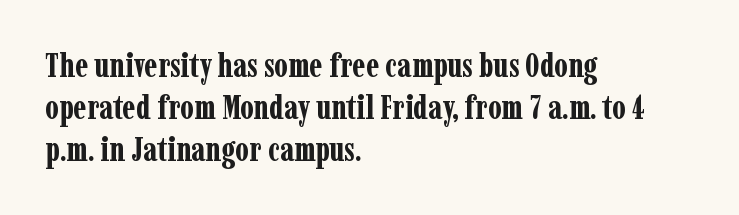
The rag falls on the right side of this text block. These lines keep a tight, regular rhythm from letter to letter. The face used here is proportionally spaced, like ordinary book or web type. The specimen reads as upright at a glance. Check where the strokes stop: tiny serifs finish them off. Only glyphs here, with clear space below each row.
